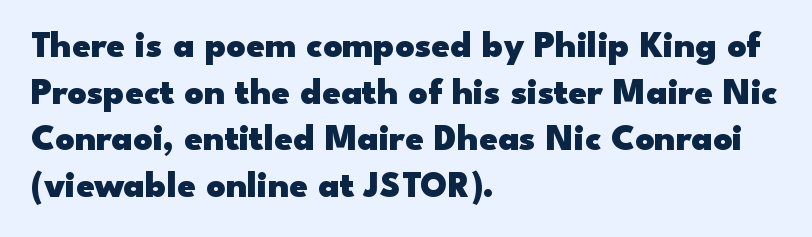
The image shows 37 px heavy, wide sans-serif type, upright; set left-aligned, normal line spacing (1.26x), normal letter spacing, not underlined; low stroke contrast and a small x-height.
